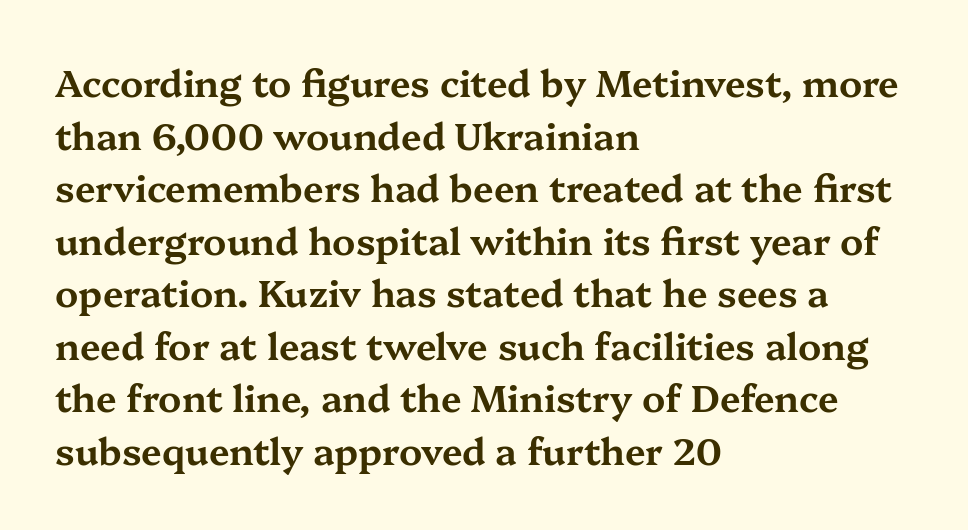
Visually the block forms a straight wall on the left and a jagged coastline on the right. The designer went with a serif here, giving each stem small feet. Bare-footed words on every line. Is this a fixed-width face? No — the glyphs have proportional, varying widths.
